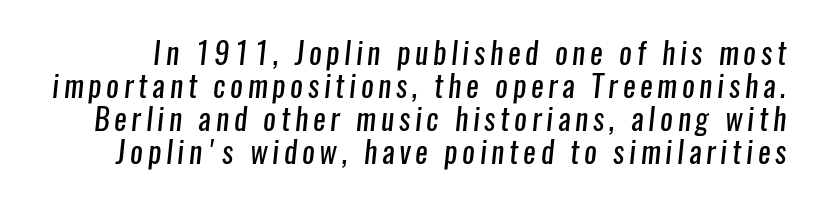
{"serif": "no", "bold": "no", "weight": "regular", "width": "condensed", "stroke_contrast": "low", "x_height": "medium", "monospaced": "no", "underline": "no", "line_spacing": "tight", "line_spacing_ratio": 1.1, "glyph_px": 30}
